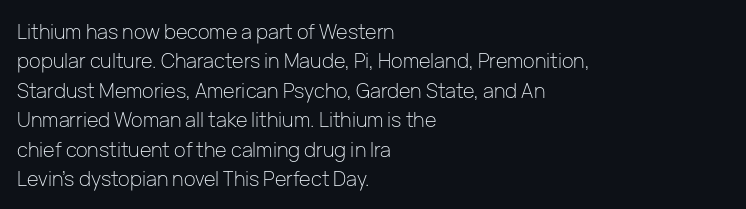
{"italic": "no", "bold": "no", "underline": "no", "align": "left", "line_spacing": "normal", "line_spacing_ratio": 1.47, "letter_spacing": "normal", "letter_spacing_em": 0.0, "glyph_px": 20}
